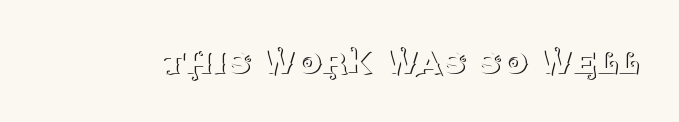
The image shows 41 px thin serif type, upright; set normal letter spacing, not underlined; medium stroke contrast and a large x-height.
